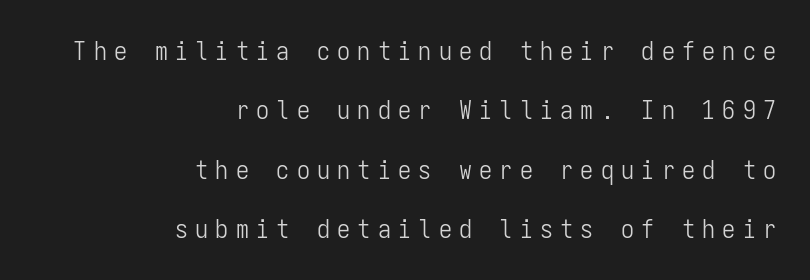
You can tell it's not italic because the verticals are truly vertical. The typesetter chose a ragged-left arrangement here. The zone under the glyphs is completely vacant. Regarding leading, the lines here are spaced well apart. You could only call the tracking loose — the letters float apart. The strokes carry an ordinary text weight at most.
